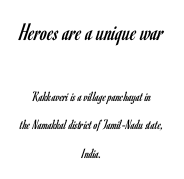
Q: Is the text bold? A: No.
Q: Is the text italic (slanted)? A: Yes.
Q: Is the text underlined? A: No.
Q: How is the paragraph aligned? A: Centered.
Q: Is the spacing between letters normal or unusually wide? A: Normal.
Q: Is the spacing between lines tight, normal or loose? A: Loose.
Q: Which block of text is set in a larger size, the first (top) or the second (bottom)? A: The first (top) one.
